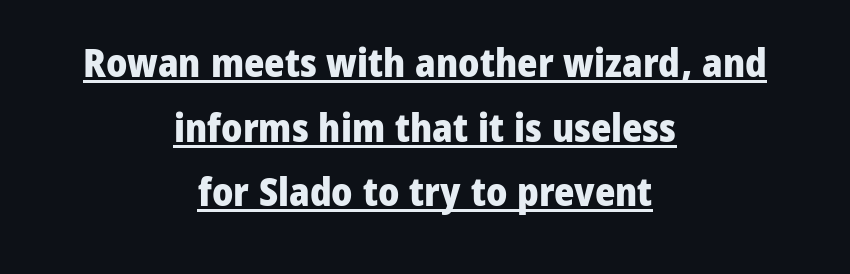
{"serif": "no", "italic": "no", "bold": "yes", "weight": "heavy", "width": "normal", "stroke_contrast": "low", "x_height": "medium", "monospaced": "no", "underline": "yes", "align": "center", "line_spacing": "normal", "line_spacing_ratio": 1.66, "letter_spacing": "normal", "letter_spacing_em": 0.0, "glyph_px": 39}
